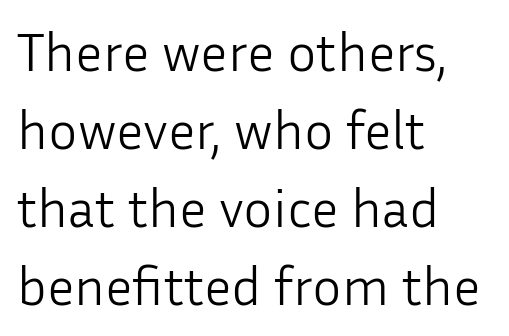
{"serif": "no", "italic": "no", "bold": "no", "weight": "light", "width": "normal", "stroke_contrast": "low", "x_height": "medium", "monospaced": "no", "underline": "no", "align": "left", "line_spacing": "normal", "line_spacing_ratio": 1.42, "letter_spacing": "normal", "letter_spacing_em": 0.0, "glyph_px": 55}
